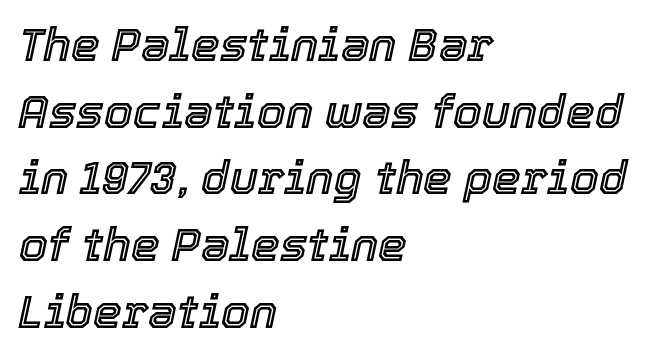
{"italic": "yes", "lean": "right", "slant_degrees": 12, "width": "normal", "x_height": "medium", "monospaced": "no", "underline": "no", "align": "left", "line_spacing": "normal", "line_spacing_ratio": 1.45, "letter_spacing": "normal", "letter_spacing_em": 0.0, "glyph_px": 46}
